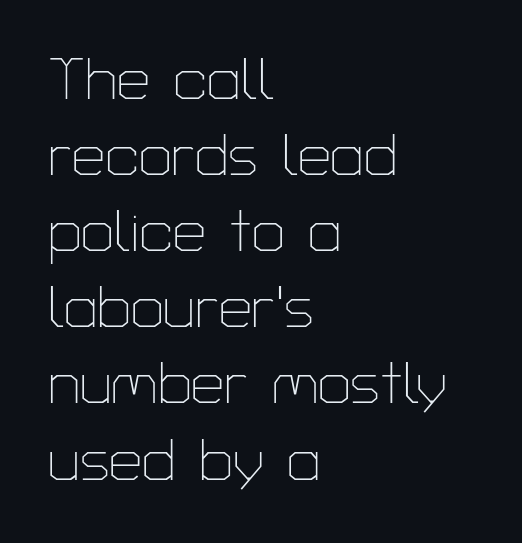
Q: Is the text bold? A: No.
Q: Is the text italic (slanted)? A: No, it is upright.
Q: Is the typeface a serif or a sans-serif typeface? A: Sans-serif.
Q: Is the text underlined? A: No.
Q: How is the paragraph aligned? A: Left-aligned.
Q: Is the spacing between letters normal or unusually wide? A: Normal.
Q: Is the spacing between lines tight, normal or loose? A: Normal.
Q: Width (condensed, normal, or wide)? A: Normal.
Q: Stroke contrast? A: Low.
Q: x-height? A: Medium.
Q: Monospaced? A: No.
